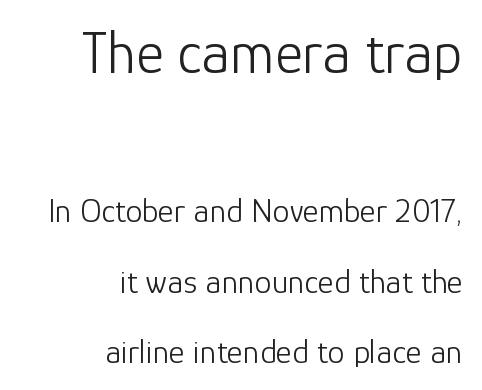
The tracking reads as untouched default to a designer's eye. The font sits on the lighter half of the weight spectrum, regular included. The leading is generous, giving the passage an open texture. The gap between lines stays unmarked.
